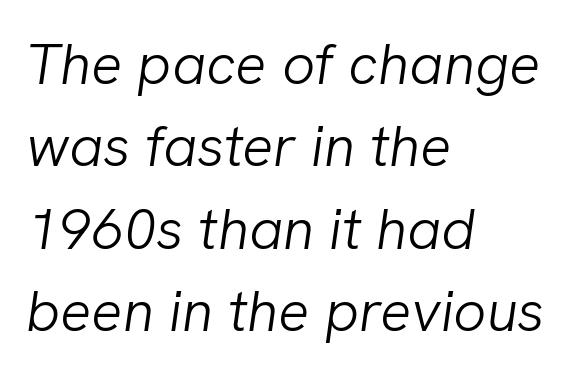
The passage shown is typed in a proportional face where columns would drift. Regular leading. Each line starts at the same left margin while the right side varies. Stem width sits at or under what a default text font uses. The baseline area is clear. The gaps between neighbouring characters are ordinary and unremarkable.
